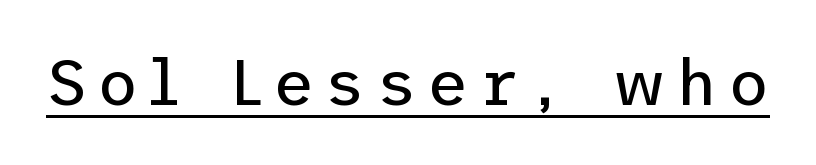
The image shows 64 px regular-weight sans-serif type, upright; set underlined; low stroke contrast and a medium x-height.
